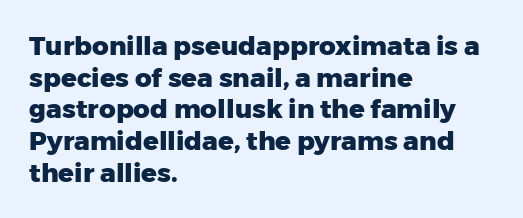
{"italic": "no", "bold": "yes", "underline": "no", "align": "left", "line_spacing_ratio": 1.22, "letter_spacing": "normal", "letter_spacing_em": 0.0, "glyph_px": 26}
